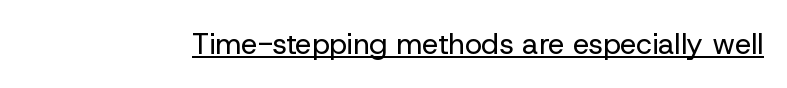
These characters rest on top of a visible drawn line. Ordinary non-slanted type is in use. Is this a heavy cut? Hardly; it is regular or lighter. Here the glyphs are tracked normally, forming tight word shapes.
